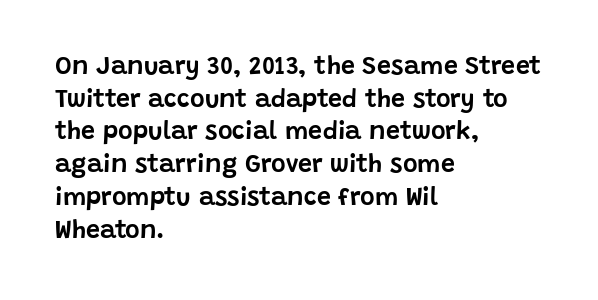
The tracking reads as untouched default to a designer's eye. Has an underline been added? It has not. Where is the straight margin? On the left. A typesetter would call this leading conventional body-copy spacing.
